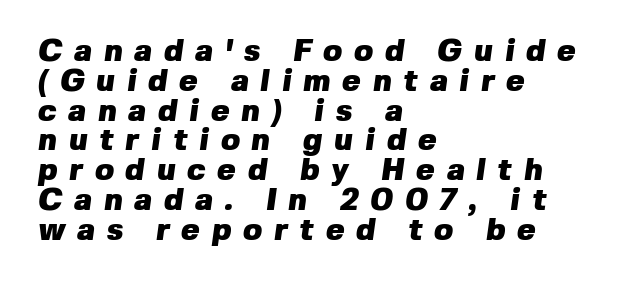
{"serif": "no", "bold": "yes", "weight": "heavy", "width": "normal", "stroke_contrast": "low", "x_height": "medium", "monospaced": "no", "underline": "no", "align": "left", "line_spacing": "tight", "line_spacing_ratio": 0.96, "letter_spacing": "wide", "letter_spacing_em": 0.38, "glyph_px": 31}
